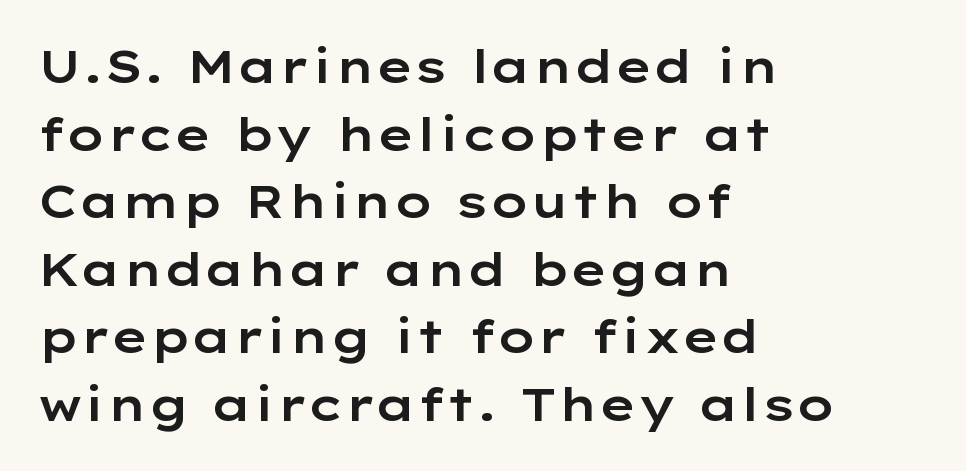
Teacher's note: observe the even left margin — that is flush-left alignment. The passage shown is typed in a proportional face where columns would drift. Upright lettering throughout. No feet cap the strokes, marking this as sans-serif type.
